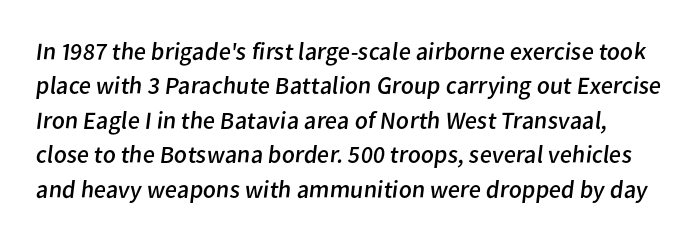
The image shows 25 px text type; set normal line spacing (1.38x), normal letter spacing, not underlined.
